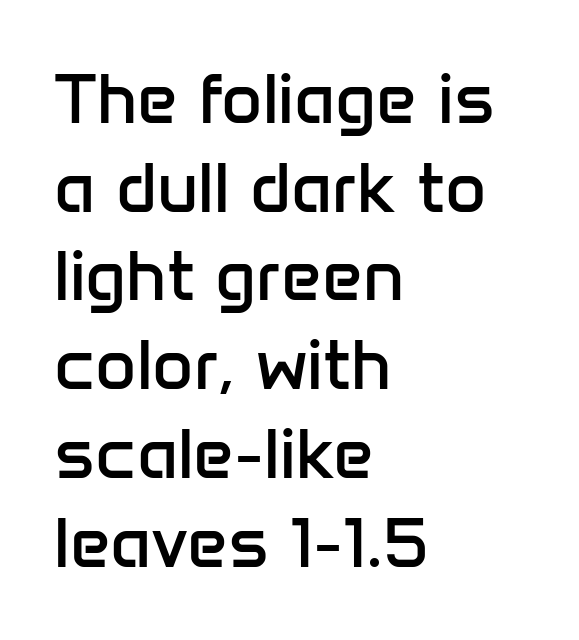
Q: Is the text bold? A: No.
Q: Is the text italic (slanted)? A: No, it is upright.
Q: Is the typeface a serif or a sans-serif typeface? A: Sans-serif.
Q: Is the text underlined? A: No.
Q: How is the paragraph aligned? A: Left-aligned.
Q: Is the spacing between letters normal or unusually wide? A: Normal.
Q: Is the spacing between lines tight, normal or loose? A: Normal.
Q: Width (condensed, normal, or wide)? A: Normal.
Q: Stroke contrast? A: Low.
Q: x-height? A: Medium.
Q: Monospaced? A: No.
